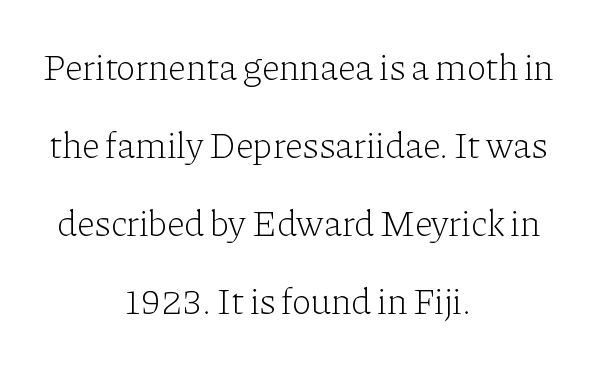
The vertical gap from one line to the next is large. A student would call this center alignment; a typographer would say set centered. The strip under each line holds only bare page. Serifs: yes, visible at the terminals of the letterforms. In terms of letterspacing, this is plain default setting. Each letter keeps its own natural width here, so spacing adapts to shape.
